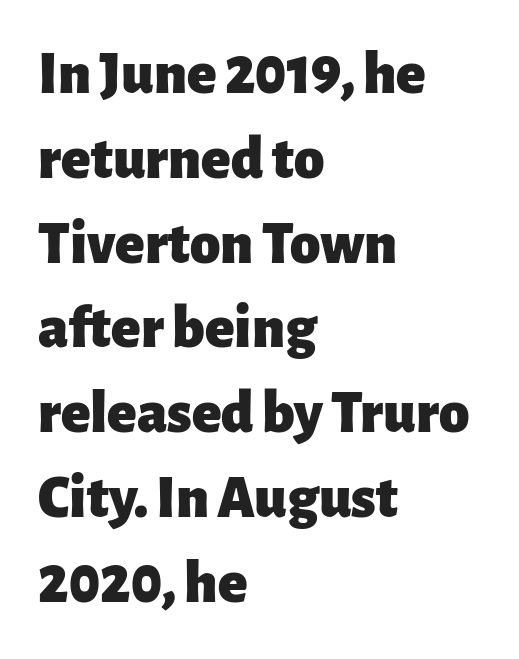
Q: Is the text bold? A: Yes.
Q: Is the text italic (slanted)? A: No, it is upright.
Q: Is the typeface a serif or a sans-serif typeface? A: Sans-serif.
Q: Is the text underlined? A: No.
Q: How is the paragraph aligned? A: Left-aligned.
Q: Is the spacing between letters normal or unusually wide? A: Normal.
Q: Is the spacing between lines tight, normal or loose? A: Normal.
Q: Width (condensed, normal, or wide)? A: Normal.
Q: Stroke contrast? A: Low.
Q: x-height? A: Medium.
Q: Monospaced? A: No.
